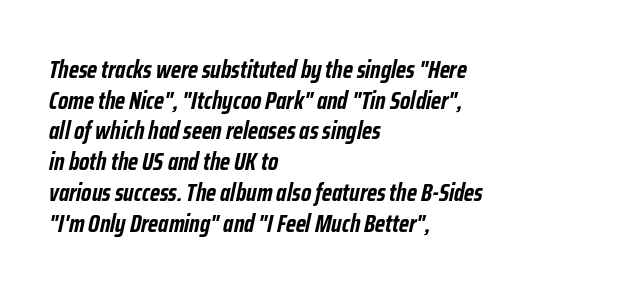
The image shows 25 px bold type, italic (leaning right); set left-aligned, line spacing 1.23x, normal letter spacing, not underlined.
